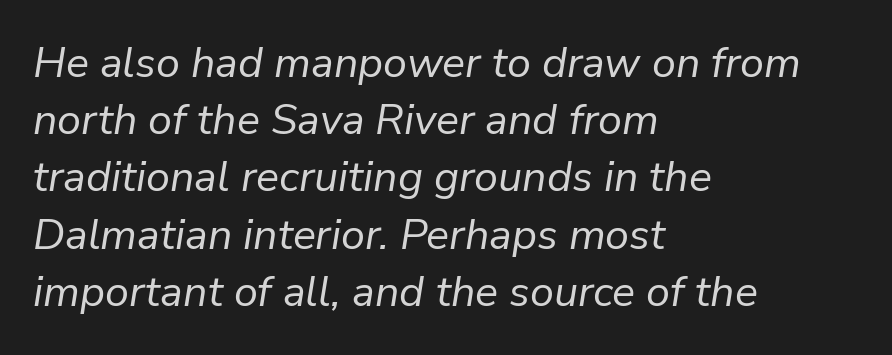
Students, note that the glyphs here touch the page at normal intervals. Emphasis-style slanted type is in use. This sample has the flowing, uneven cadence of proportional lettering. Notice how the passage keeps a crisp vertical edge on the left only.
